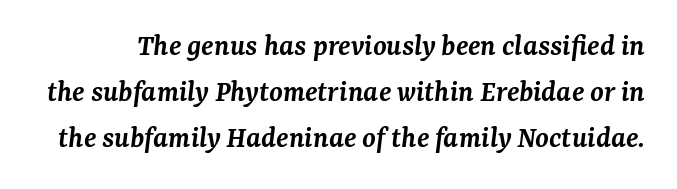
Q: Is the text bold? A: Semi-bold.
Q: Is the text italic (slanted)? A: Yes, it leans right by about 7 degrees.
Q: Is the typeface a serif or a sans-serif typeface? A: Serif.
Q: Is the text underlined? A: No.
Q: Is the spacing between letters normal or unusually wide? A: Normal.
Q: Is the spacing between lines tight, normal or loose? A: Normal.
Q: Width (condensed, normal, or wide)? A: Normal.
Q: Stroke contrast? A: Medium.
Q: x-height? A: Medium.
Q: Monospaced? A: No.
